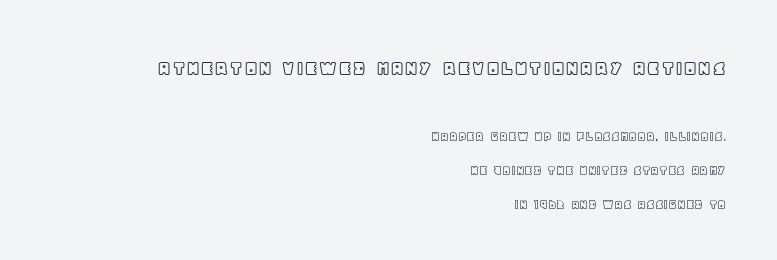
In terms of letterspacing, this is plain default setting. The passage shown stacks its lines with a broad gap. Has an underline been added? It has not. The ragged edge is on the left, which tells us the setting is flush right.
